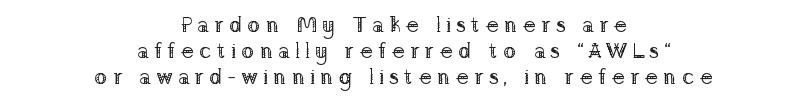
The gaps between neighbouring characters are conspicuously large. The strip under each line holds only bare page. In CSS terms this would be text-align: center. When letters stand straight like this, we call the style roman or upright. Stems here are at most as thick as an everyday book face.
